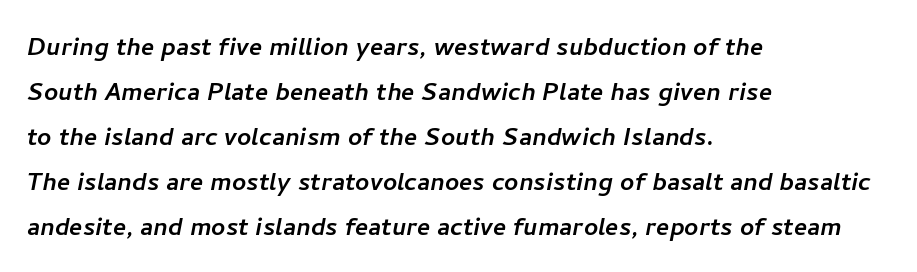
Q: Is the typeface a serif or a sans-serif typeface? A: Sans-serif.
Q: Is the text underlined? A: No.
Q: How is the paragraph aligned? A: Left-aligned.
Q: Is the spacing between letters normal or unusually wide? A: Normal.
Q: Is the spacing between lines tight, normal or loose? A: Normal.
Q: Width (condensed, normal, or wide)? A: Normal.
Q: Stroke contrast? A: Low.
Q: x-height? A: Medium.
Q: Monospaced? A: No.
